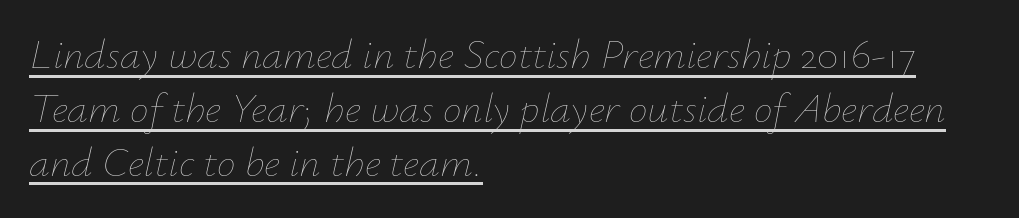
This reads as an unemphasized weight, regular at the heaviest. Quick note: interline space is typical. This sample has the flowing, uneven cadence of proportional lettering. Check the space under the baseline: a stroke is drawn there.
